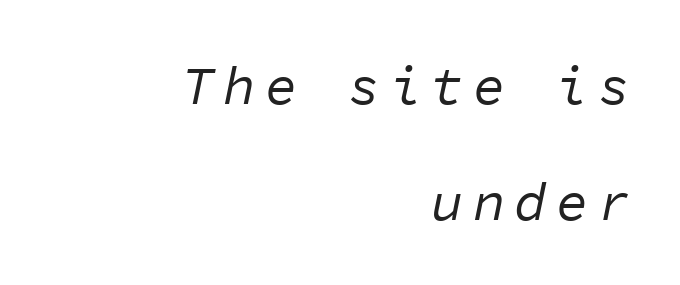
{"italic": "yes", "lean": "right", "slant_degrees": 11, "bold": "no", "weight": "regular", "width": "normal", "stroke_contrast": "low", "x_height": "medium", "monospaced": "yes", "underline": "no", "align": "right", "line_spacing": "loose", "line_spacing_ratio": 2.14, "glyph_px": 54}
